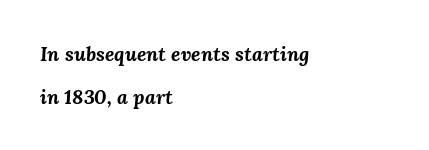
{"italic": "yes", "lean": "right", "slant_degrees": 3, "bold": "yes", "underline": "no", "align": "left", "line_spacing": "loose", "line_spacing_ratio": 2.14, "letter_spacing": "normal", "letter_spacing_em": 0.0, "glyph_px": 20}
